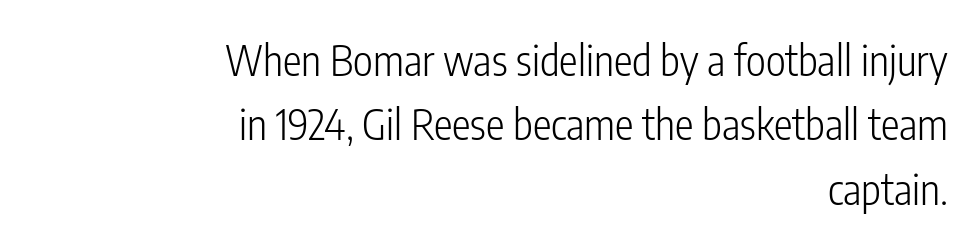
Q: Is the text bold? A: No.
Q: Is the text italic (slanted)? A: No, it is upright.
Q: Is the typeface a serif or a sans-serif typeface? A: Sans-serif.
Q: Is the text underlined? A: No.
Q: How is the paragraph aligned? A: Right-aligned.
Q: Is the spacing between letters normal or unusually wide? A: Normal.
Q: Is the spacing between lines tight, normal or loose? A: Normal.
Q: Width (condensed, normal, or wide)? A: Condensed.
Q: Stroke contrast? A: Low.
Q: x-height? A: Medium.
Q: Monospaced? A: No.
